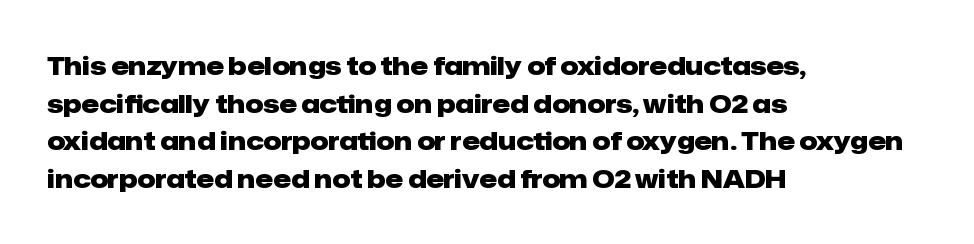
{"italic": "no", "bold": "yes", "underline": "no", "align": "left", "line_spacing": "normal", "line_spacing_ratio": 1.51, "letter_spacing": "normal", "letter_spacing_em": 0.0, "glyph_px": 25}
